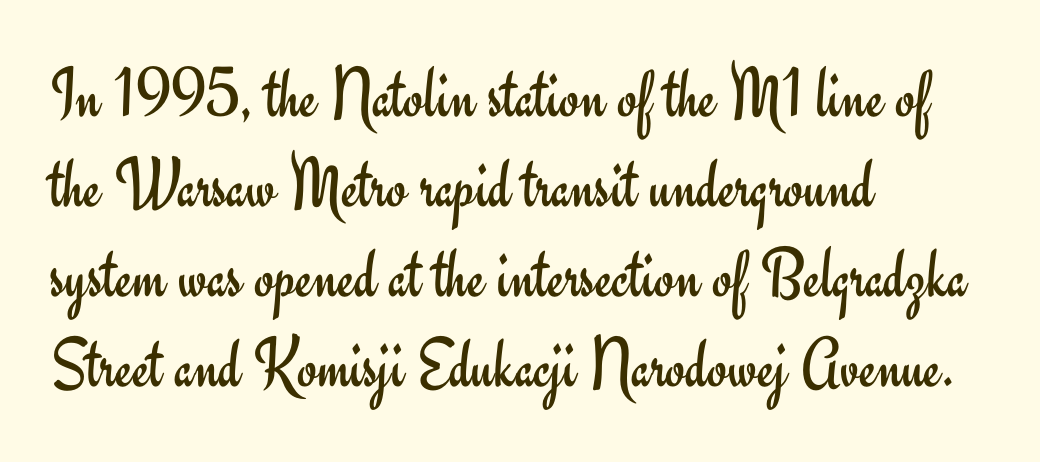
The image shows 72 px regular-weight sans-serif type; set left-aligned, normal line spacing (1.25x), normal letter spacing, not underlined; low stroke contrast and a small x-height.
